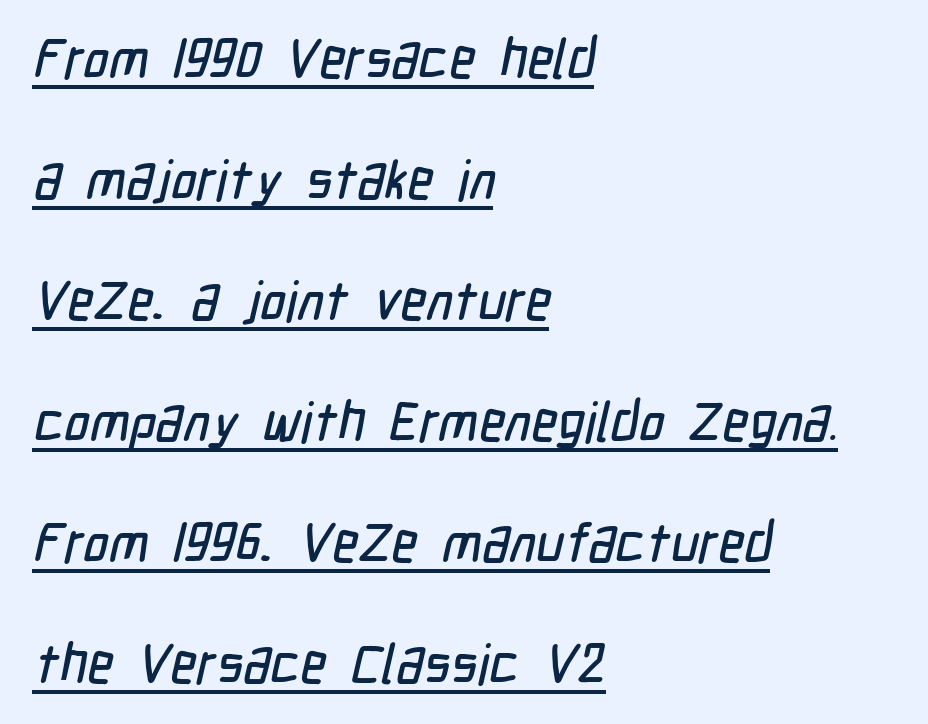
{"serif": "no", "width": "condensed", "stroke_contrast": "low", "x_height": "medium", "monospaced": "no", "underline": "yes", "align": "left", "line_spacing": "loose", "line_spacing_ratio": 2.2, "letter_spacing": "normal", "letter_spacing_em": 0.0, "glyph_px": 55}
